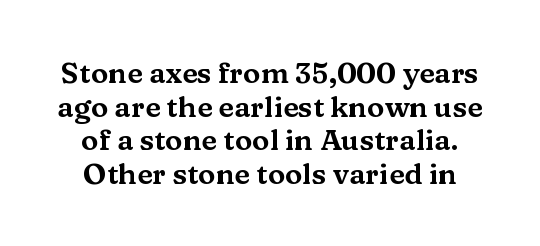
{"serif": "yes", "italic": "no", "width": "wide", "stroke_contrast": "medium", "x_height": "medium", "monospaced": "no", "underline": "no", "line_spacing_ratio": 1.16, "letter_spacing": "normal", "letter_spacing_em": 0.0, "glyph_px": 29}
